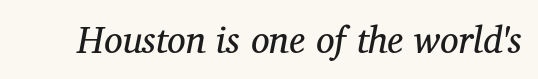
The image shows 37 px regular-weight serif type, italic (leaning right); set normal letter spacing, not underlined; medium stroke contrast and a medium x-height.
